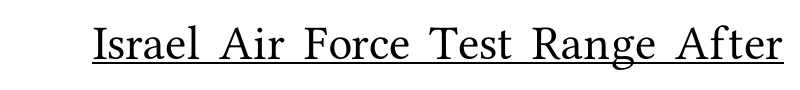
The specimen includes a rule beneath the text block's lines. The lettering stays uniformly vertical, giving the passage a roman look. This sample uses a serif face. The rendering keeps characters at their native spacing.
